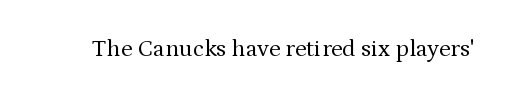
{"italic": "no", "bold": "no", "underline": "no", "letter_spacing": "normal", "letter_spacing_em": 0.0, "glyph_px": 24}
